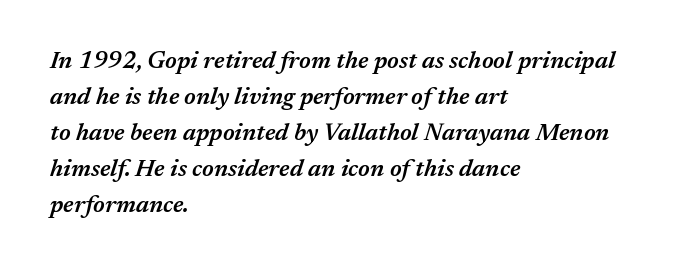
The whole block is typeset with a tilt. Strokes here are thickened, but only to semibold level. Layout note: lines flush left. Baseline-to-baseline distance is the conventional proportion of letter height. Words float on clear page, feet unadorned.
